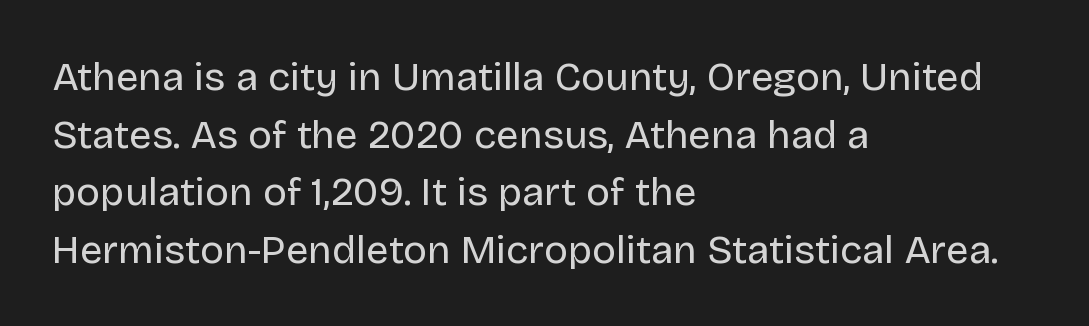
Q: Is the text bold? A: No.
Q: Is the text italic (slanted)? A: No, it is upright.
Q: Is the typeface a serif or a sans-serif typeface? A: Sans-serif.
Q: Is the text underlined? A: No.
Q: How is the paragraph aligned? A: Left-aligned.
Q: Is the spacing between letters normal or unusually wide? A: Normal.
Q: Is the spacing between lines tight, normal or loose? A: Normal.
Q: Width (condensed, normal, or wide)? A: Normal.
Q: Stroke contrast? A: Low.
Q: x-height? A: Large.
Q: Monospaced? A: No.
